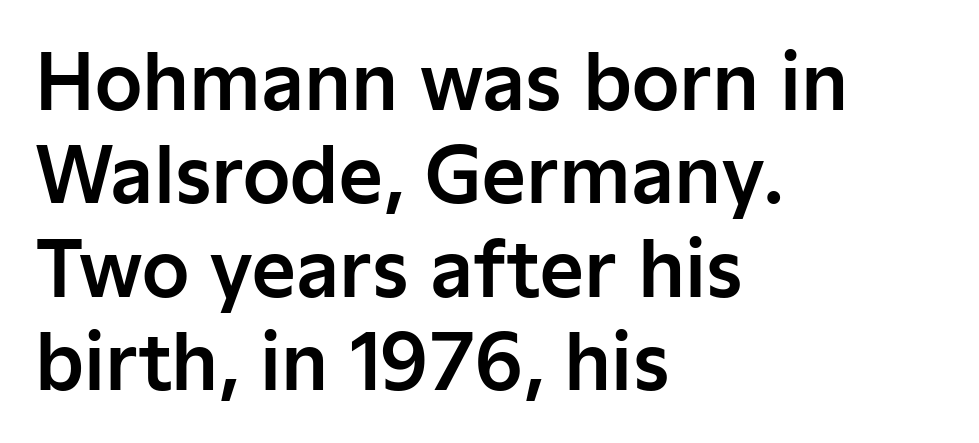
The image shows 76 px sans-serif type, upright; set left-aligned, line spacing 1.23x, normal letter spacing, not underlined; low stroke contrast and a medium x-height.
